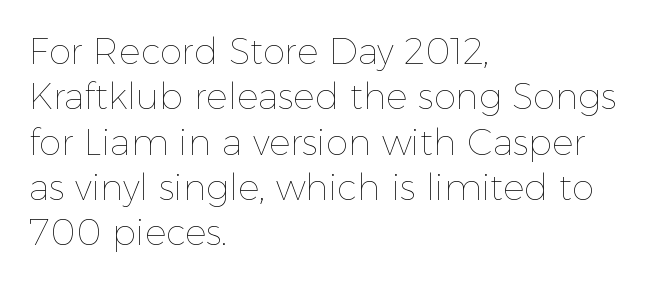
Q: Is the text bold? A: No.
Q: Is the text italic (slanted)? A: No, it is upright.
Q: Is the text underlined? A: No.
Q: How is the paragraph aligned? A: Left-aligned.
Q: Is the spacing between letters normal or unusually wide? A: Normal.
Q: Is the spacing between lines tight, normal or loose? A: Normal.
Q: Width (condensed, normal, or wide)? A: Normal.
Q: x-height? A: Medium.
Q: Monospaced? A: No.
